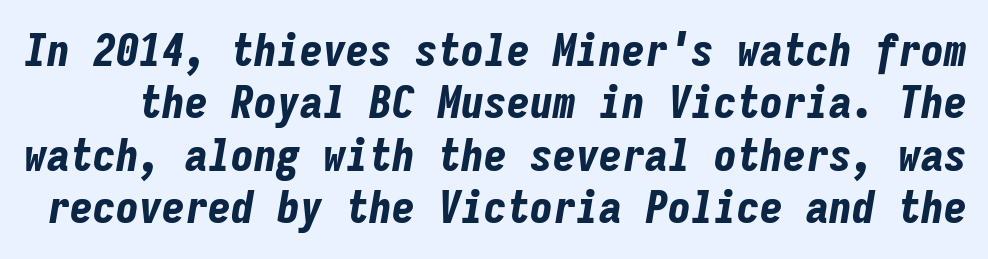
{"italic": "yes", "lean": "right", "slant_degrees": 9, "bold": "yes", "weight": "bold", "width": "condensed", "stroke_contrast": "low", "x_height": "medium", "monospaced": "yes", "underline": "no", "line_spacing": "tight", "line_spacing_ratio": 1.14, "letter_spacing": "normal", "letter_spacing_em": 0.0, "glyph_px": 46}
